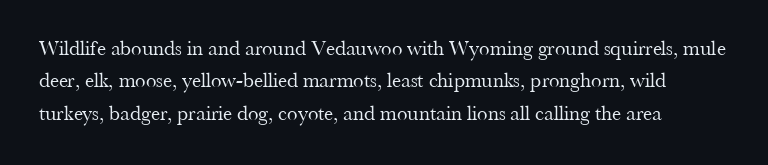
Does extra space separate the letters? No, they use regular spacing. Posture: straight, roman, zero tilt. A quiet, ordinary-to-light weight characterises the typeface. Honestly, the row spacing looks completely unremarkable. The space directly below the letters is spotless.
